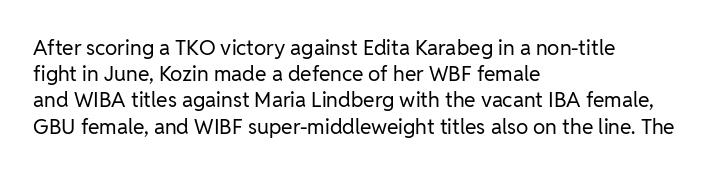
Q: Is the text bold? A: No.
Q: Is the text italic (slanted)? A: No, it is upright.
Q: Is the text underlined? A: No.
Q: How is the paragraph aligned? A: Left-aligned.
Q: Is the spacing between letters normal or unusually wide? A: Normal.
Q: Is the spacing between lines tight, normal or loose? A: Normal.
